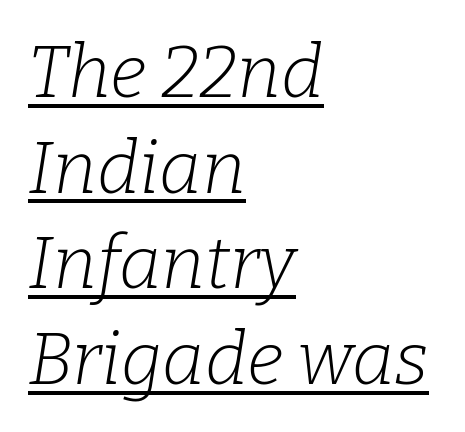
{"serif": "yes", "italic": "yes", "lean": "right", "slant_degrees": 9, "bold": "no", "weight": "light", "width": "normal", "stroke_contrast": "low", "x_height": "medium", "monospaced": "no", "underline": "yes", "align": "left", "line_spacing": "normal", "line_spacing_ratio": 1.31, "letter_spacing": "normal", "letter_spacing_em": 0.0, "glyph_px": 73}
